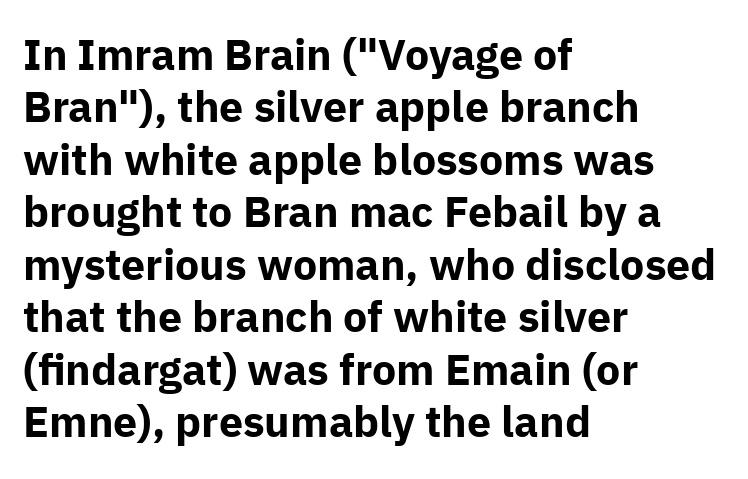
The image shows 43 px bold sans-serif type, upright; set left-aligned, line spacing 1.22x, normal letter spacing, not underlined; low stroke contrast and a medium x-height.
